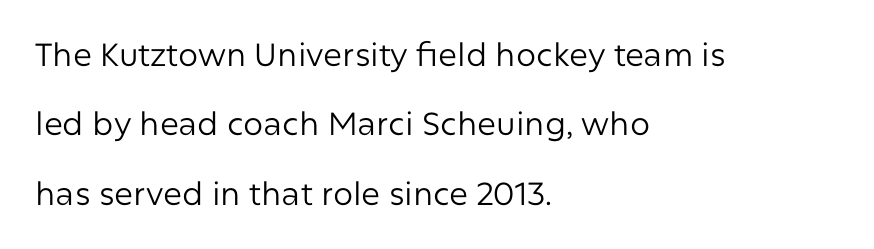
The image shows 32 px regular-weight sans-serif type, upright; set left-aligned, loose line spacing (2.17x), normal letter spacing, not underlined; low stroke contrast and a medium x-height.
